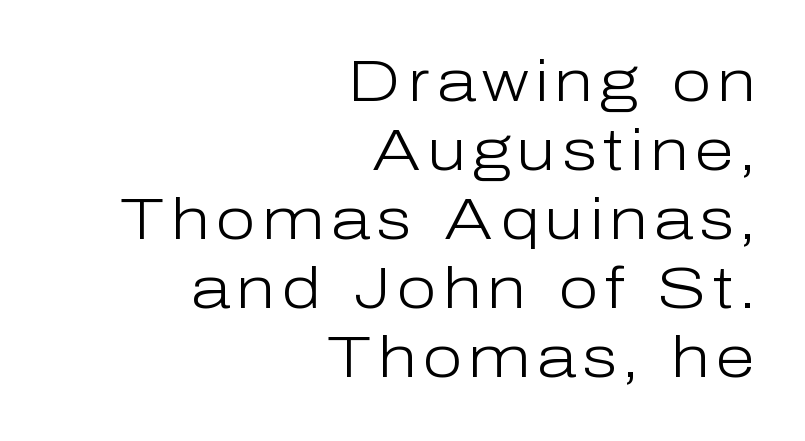
Italic: no, the glyphs are upright roman. Typographically, this falls in the sans-serif category. No heavy texture on the line: the type isn't bold. This sample has the flowing, uneven cadence of proportional lettering. Check the space under the baseline: it is left empty. One-word summary of the alignment: right.
